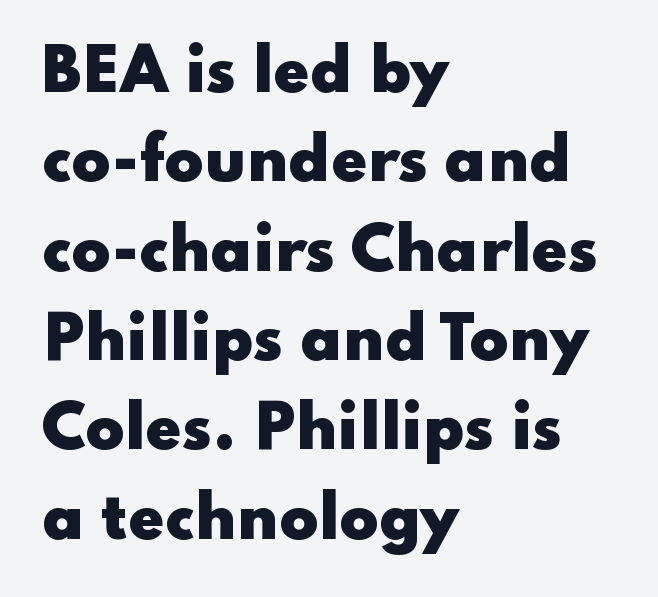
The image shows 58 px heavy, wide sans-serif type, upright; set left-aligned, normal line spacing (1.54x), normal letter spacing, not underlined; low stroke contrast and a small x-height.
